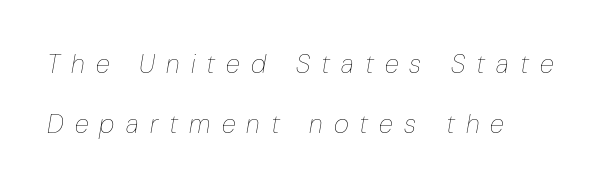
Q: Is the text bold? A: No.
Q: Is the text italic (slanted)? A: Yes, it leans right by about 10 degrees.
Q: Is the text underlined? A: No.
Q: How is the paragraph aligned? A: Left-aligned.
Q: Is the spacing between letters normal or unusually wide? A: Unusually wide.
Q: Is the spacing between lines tight, normal or loose? A: Loose.
